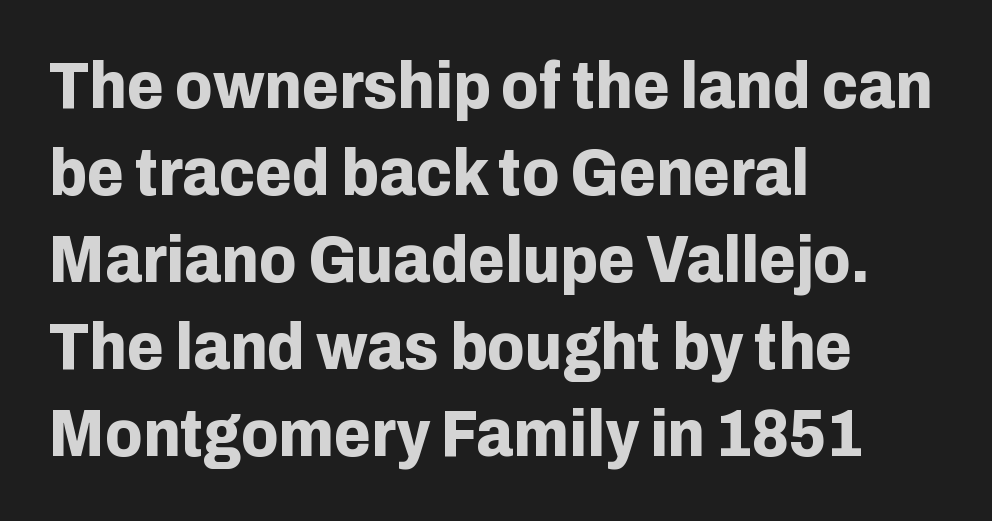
{"serif": "no", "italic": "no", "bold": "yes", "weight": "bold", "width": "normal", "stroke_contrast": "low", "x_height": "medium", "monospaced": "no", "underline": "no", "align": "left", "line_spacing": "normal", "line_spacing_ratio": 1.3, "letter_spacing": "normal", "letter_spacing_em": 0.0, "glyph_px": 67}
